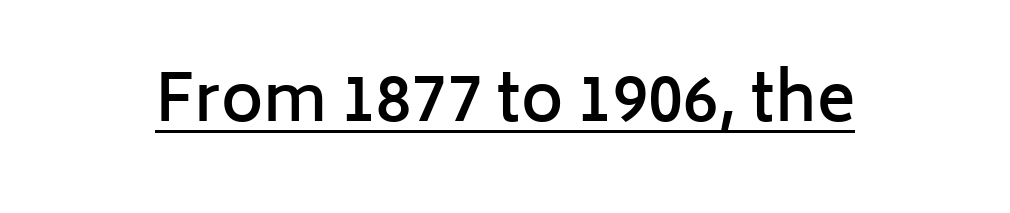
{"serif": "no", "italic": "no", "bold": "semi", "weight": "semibold", "width": "normal", "stroke_contrast": "low", "x_height": "medium", "monospaced": "no", "underline": "yes", "letter_spacing": "normal", "letter_spacing_em": 0.0, "glyph_px": 64}
